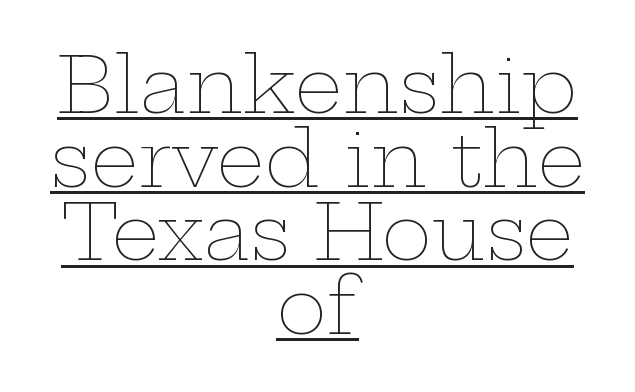
The image shows 76 px thin, wide type, upright; set centered, tight line spacing (0.97x), normal letter spacing, underlined; low stroke contrast and a medium x-height.
